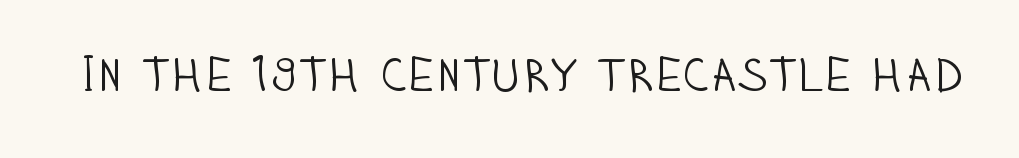
Anything drawn beneath the words? Only blank space. Heaviness? Minimal to ordinary, like unemphasized prose. The type family on display is of the sans-serif kind. You could not count columns in this text — the font is proportionally spaced. Every character sits straight up, as roman type does.
